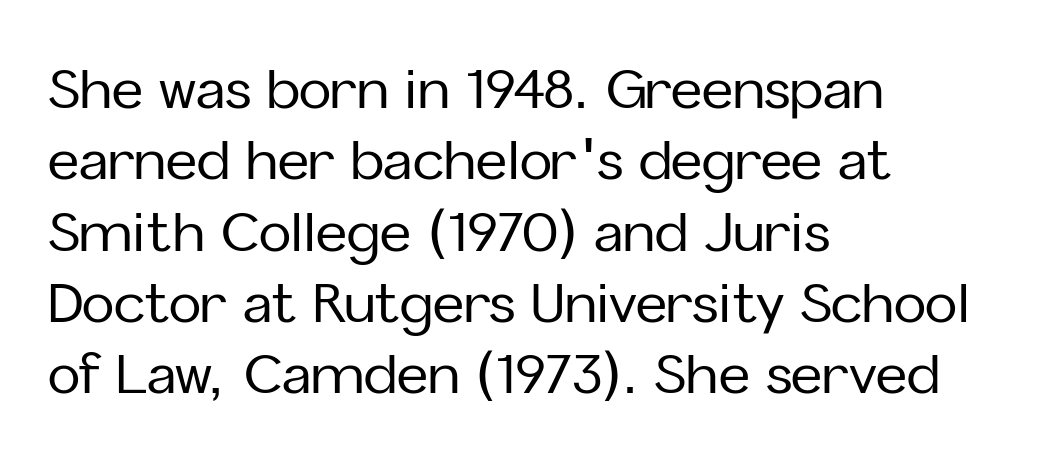
Q: Is the text italic (slanted)? A: No, it is upright.
Q: Is the typeface a serif or a sans-serif typeface? A: Sans-serif.
Q: Is the text underlined? A: No.
Q: How is the paragraph aligned? A: Left-aligned.
Q: Is the spacing between letters normal or unusually wide? A: Normal.
Q: Is the spacing between lines tight, normal or loose? A: Normal.
Q: Width (condensed, normal, or wide)? A: Normal.
Q: Stroke contrast? A: Low.
Q: x-height? A: Medium.
Q: Monospaced? A: No.
